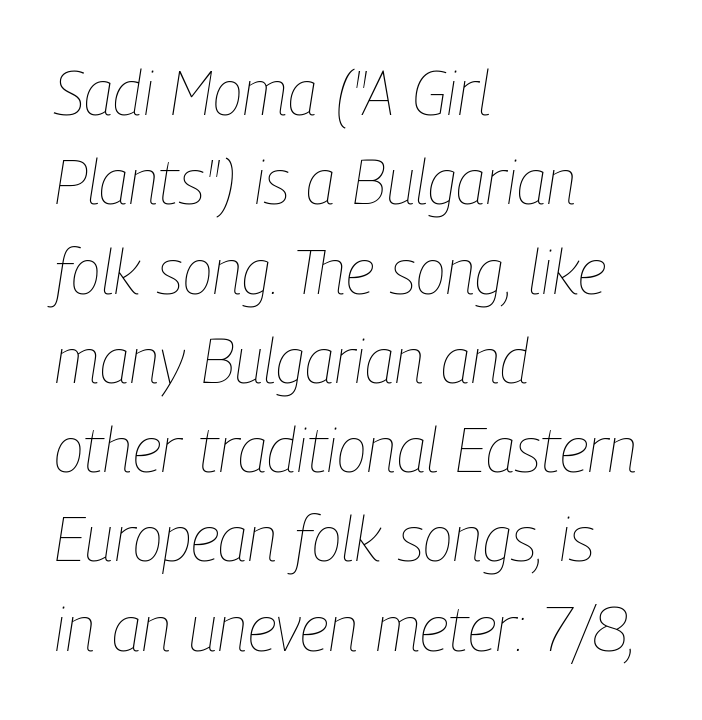
Q: Is the text bold? A: No.
Q: Is the text italic (slanted)? A: Yes, it leans right by about 9 degrees.
Q: Is the text underlined? A: No.
Q: How is the paragraph aligned? A: Left-aligned.
Q: Is the spacing between letters normal or unusually wide? A: Normal.
Q: Is the spacing between lines tight, normal or loose? A: Normal.
Q: Width (condensed, normal, or wide)? A: Condensed.
Q: Stroke contrast? A: Low.
Q: x-height? A: Medium.
Q: Monospaced? A: No.
